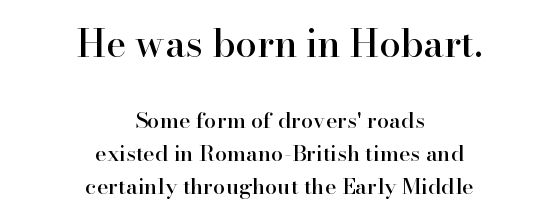
Typeset on center — no edge is straight. Caption: upper text group enlarged, lower text group reduced. Normally led — the rows are evenly, conventionally spaced. Each row of text sits above clean, open space.
